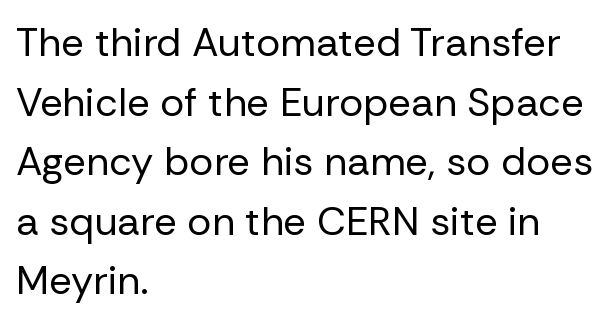
{"serif": "no", "italic": "no", "bold": "no", "weight": "regular", "width": "normal", "stroke_contrast": "low", "x_height": "medium", "monospaced": "no", "underline": "no", "align": "left", "line_spacing": "normal", "line_spacing_ratio": 1.49, "letter_spacing": "normal", "letter_spacing_em": 0.0, "glyph_px": 40}
